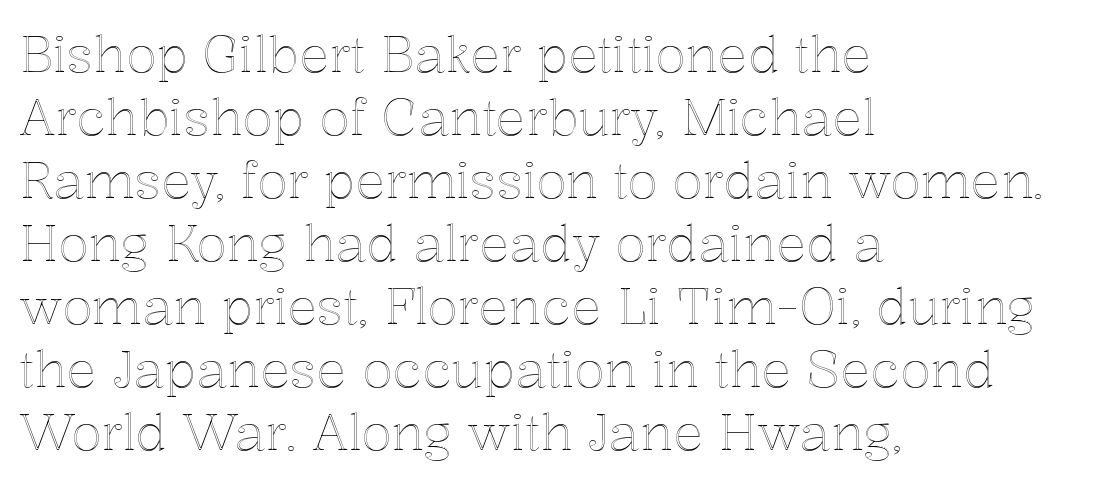
This rendering leaves character spacing at its baseline value. Do the characters align in a grid? No, the font is proportional. Horizontally, the lines are justified to the leading edge only. A typesetter would call this leading conventional body-copy spacing. This rendering features lettering with no underline.
